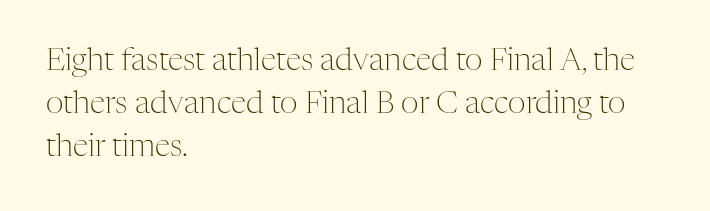
The image shows 31 px light serif type, upright; set left-aligned, normal line spacing (1.39x), normal letter spacing, not underlined; medium stroke contrast and a medium x-height.
